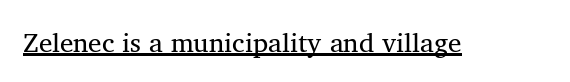
In terms of letterspacing, this is plain default setting. Ascenders rise straight up at ninety degrees. Underline: present.
